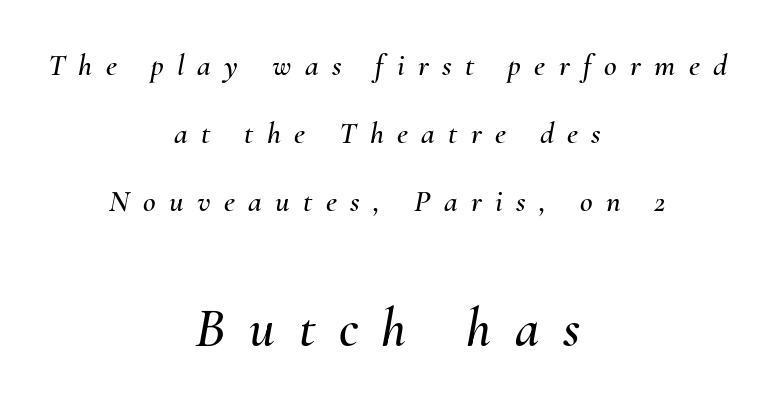
{"italic": "yes", "lean": "right", "slant_degrees": 10, "width": "normal", "stroke_contrast": "medium", "x_height": "small", "monospaced": "no", "underline": "no", "align": "center", "line_spacing": "loose", "line_spacing_ratio": 2.19, "letter_spacing": "wide", "letter_spacing_em": 0.43, "larger_block": "second", "size_ratio": 1.77, "glyph_px": 55}
